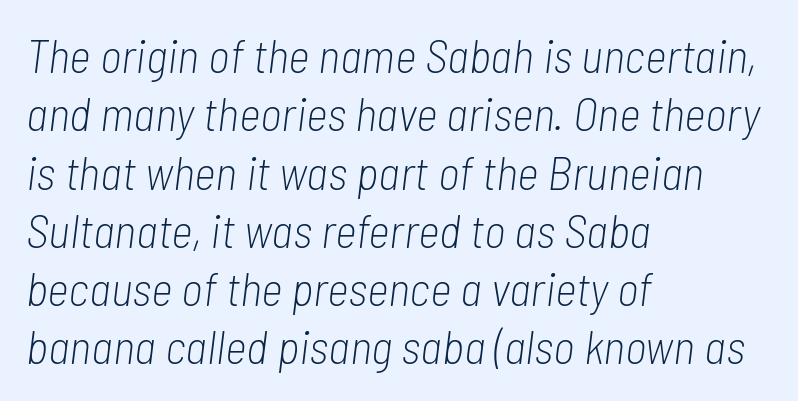
Visually the block forms a straight wall on the left and a jagged coastline on the right. Between one letter and the next there's only the usual sliver of space. Compared with ordinary roman type, these characters are visibly tilted. This sample has the flowing, uneven cadence of proportional lettering.
